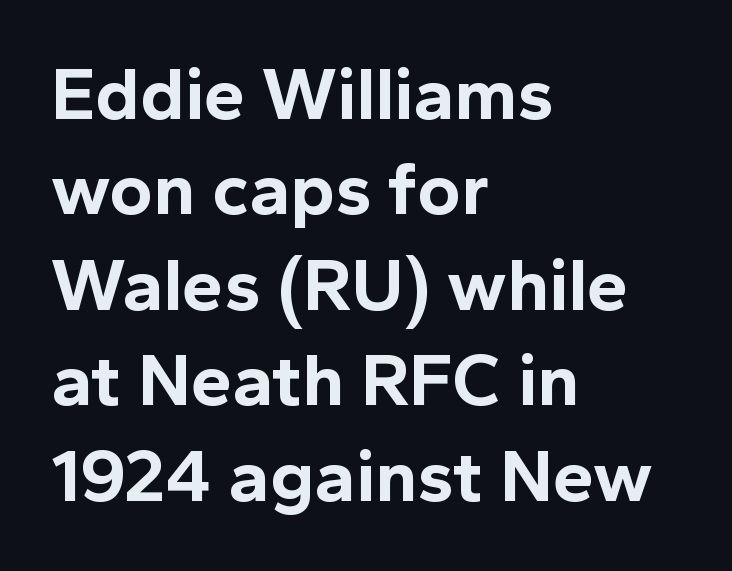
{"serif": "no", "italic": "no", "bold": "yes", "weight": "bold", "width": "normal", "x_height": "medium", "monospaced": "no", "underline": "no", "align": "left", "line_spacing": "normal", "line_spacing_ratio": 1.29, "letter_spacing": "normal", "letter_spacing_em": 0.0, "glyph_px": 74}
